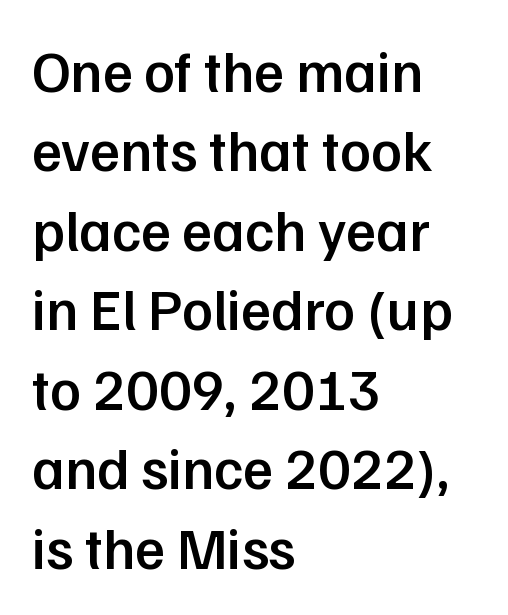
The image shows 58 px semibold sans-serif type, upright; set left-aligned, normal line spacing (1.37x), normal letter spacing, not underlined; low stroke contrast and a medium x-height.
